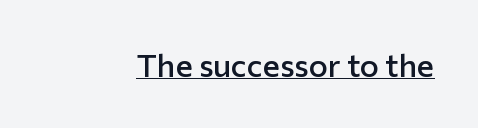
The image shows 32 px semibold sans-serif type, upright; set normal letter spacing, underlined; low stroke contrast and a medium x-height.
